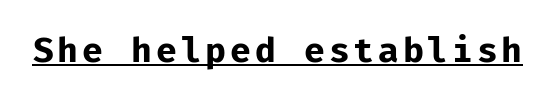
{"serif": "no", "italic": "no", "bold": "yes", "weight": "bold", "width": "normal", "stroke_contrast": "low", "x_height": "medium", "monospaced": "yes", "underline": "yes", "glyph_px": 34}
